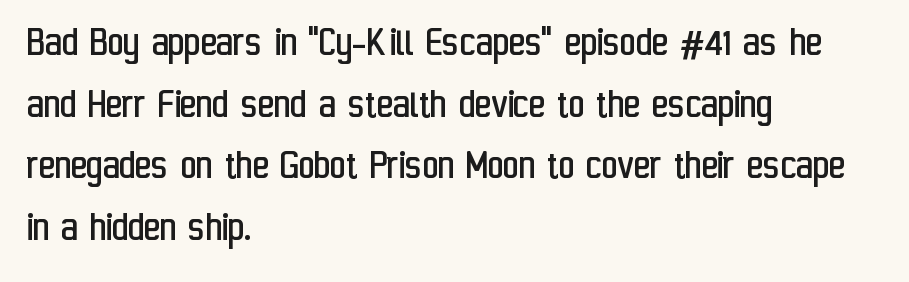
{"serif": "no", "italic": "no", "bold": "no", "weight": "regular", "width": "condensed", "stroke_contrast": "low", "x_height": "medium", "monospaced": "no", "underline": "no", "align": "left", "line_spacing": "normal", "line_spacing_ratio": 1.4, "letter_spacing": "normal", "letter_spacing_em": 0.0, "glyph_px": 44}
